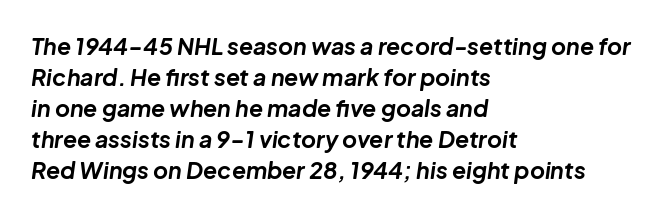
Q: Is the text bold? A: Yes.
Q: Is the text italic (slanted)? A: Yes, it leans right by about 8 degrees.
Q: Is the text underlined? A: No.
Q: How is the paragraph aligned? A: Left-aligned.
Q: Is the spacing between letters normal or unusually wide? A: Normal.
Q: Is the spacing between lines tight, normal or loose? A: Normal.
